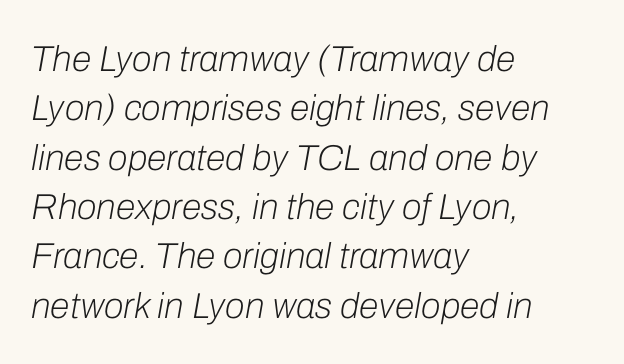
{"italic": "yes", "lean": "right", "slant_degrees": 10, "bold": "no", "weight": "light", "width": "normal", "stroke_contrast": "low", "x_height": "medium", "monospaced": "no", "underline": "no", "align": "left", "line_spacing": "normal", "line_spacing_ratio": 1.37, "letter_spacing": "normal", "letter_spacing_em": 0.0, "glyph_px": 36}
